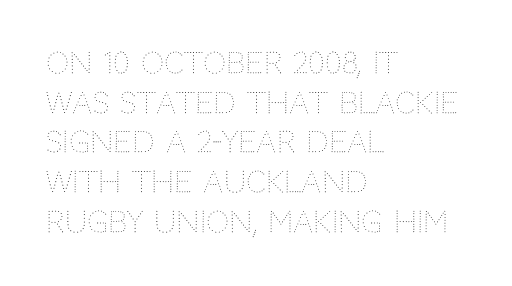
Q: Is the text bold? A: No.
Q: Is the text italic (slanted)? A: No, it is upright.
Q: Is the text underlined? A: No.
Q: How is the paragraph aligned? A: Left-aligned.
Q: Is the spacing between letters normal or unusually wide? A: Normal.
Q: Is the spacing between lines tight, normal or loose? A: Normal.
Q: Width (condensed, normal, or wide)? A: Normal.
Q: Stroke contrast? A: Medium.
Q: x-height? A: Large.
Q: Monospaced? A: No.
